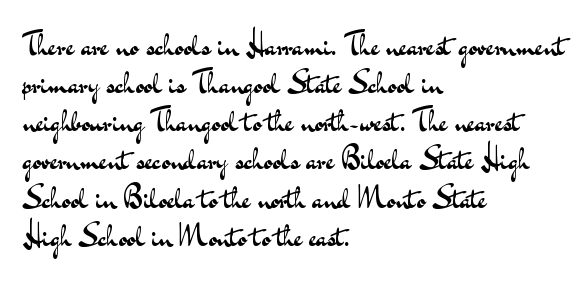
Examine the stroke ends and you'll find no serifs. Descenders hang freely into open space. Looks like regular typesetting: each glyph gets only the width it needs. The characters are drawn with everyday or finer stroke widths. If you drew a ruler down the left edge, every line would touch it. Compared with typical body copy, the letter spacing here is the same.
